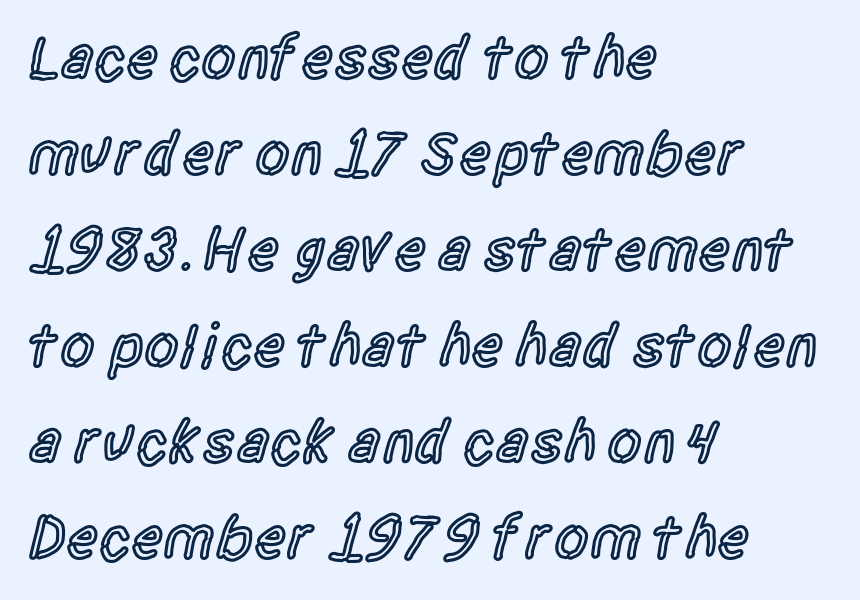
Spacing between characters is what you'd get straight out of the box. Baseline-to-baseline distance is the conventional proportion of letter height. Unlike a traditional serif, this face leaves its strokes unadorned. Here the designer chose a conventional face with non-uniform glyph widths.
